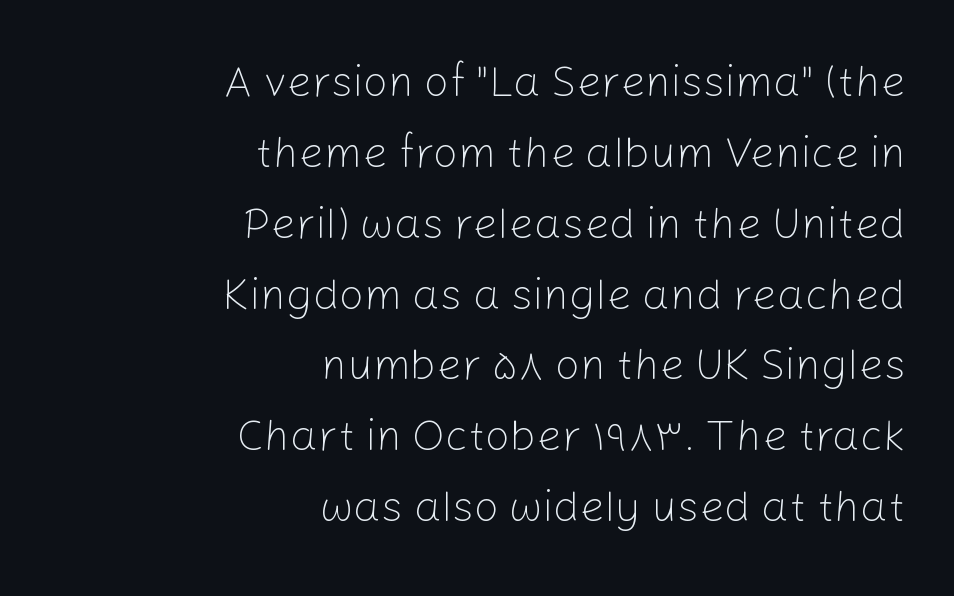
The image shows 44 px light sans-serif type, upright; set right-aligned, normal line spacing (1.61x), normal letter spacing, not underlined; low stroke contrast and a medium x-height.
